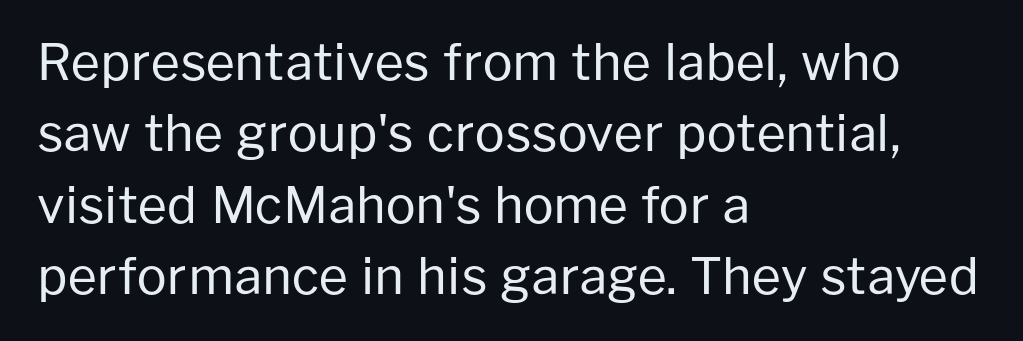
The image shows 50 px regular-weight sans-serif type, upright; set left-aligned, normal line spacing (1.43x), normal letter spacing, not underlined; low stroke contrast and a medium x-height.
